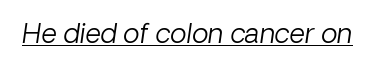
Stems here are at most as thick as an everyday book face. Look at the tracking — it's just the regular setting, nothing added. Every character sits at an angle, as italics do. The sample's only ornament is a line tracing under the words.
